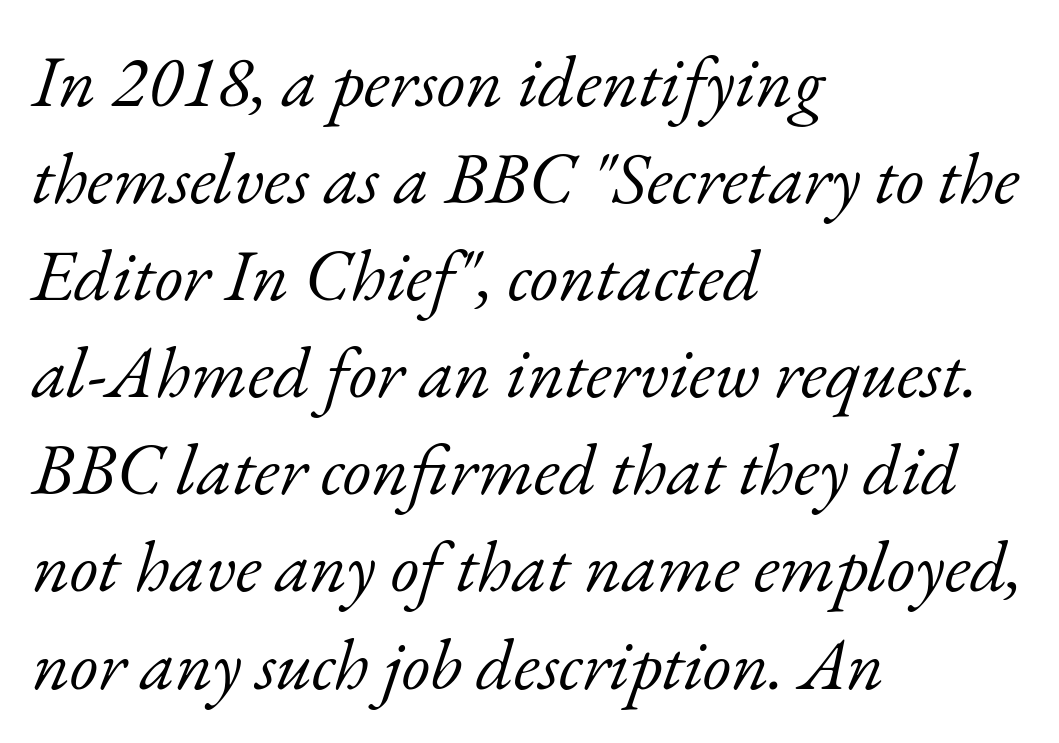
The image shows 73 px light serif type, italic (leaning right); set left-aligned, normal line spacing (1.33x), normal letter spacing, not underlined; low stroke contrast and a small x-height.
